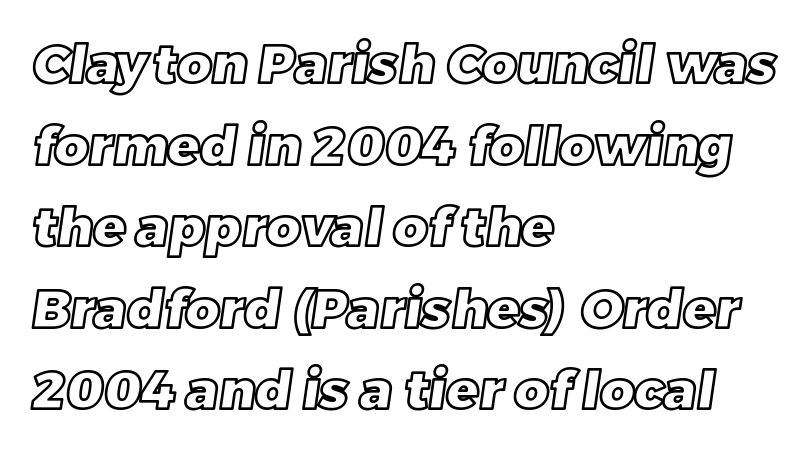
The image shows 53 px text type; set left-aligned, normal line spacing (1.54x), normal letter spacing, not underlined; a large x-height.
